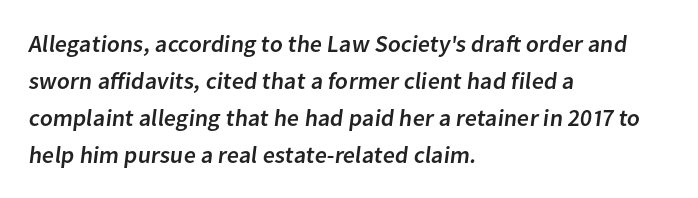
The space beneath each line is pristine and unruled. Nobody touched the tracking dial on this one. One-word summary of the alignment: left. The vertical gap from one line to the next is medium.
